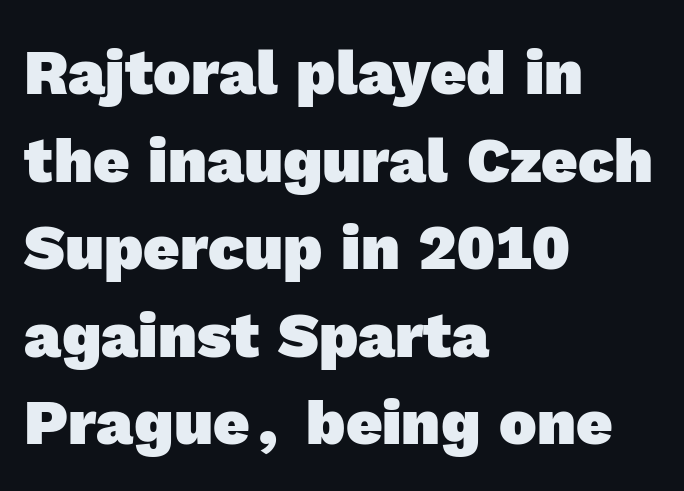
{"serif": "no", "bold": "yes", "weight": "heavy", "width": "normal", "x_height": "medium", "monospaced": "no", "underline": "no", "align": "left", "line_spacing": "normal", "line_spacing_ratio": 1.39, "letter_spacing": "normal", "letter_spacing_em": 0.0, "glyph_px": 63}
